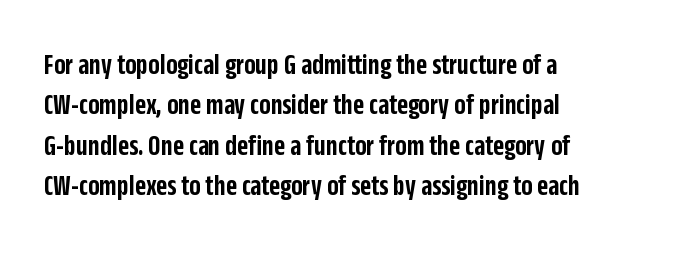
{"serif": "no", "italic": "no", "bold": "semi", "weight": "semibold", "width": "condensed", "stroke_contrast": "low", "x_height": "large", "monospaced": "no", "underline": "no", "align": "left", "line_spacing": "normal", "line_spacing_ratio": 1.35, "letter_spacing": "normal", "letter_spacing_em": 0.0, "glyph_px": 30}
